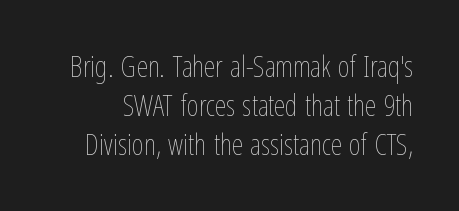
The image shows 29 px thin, condensed type, upright; set normal line spacing (1.35x), normal letter spacing, not underlined; low stroke contrast and a medium x-height.
